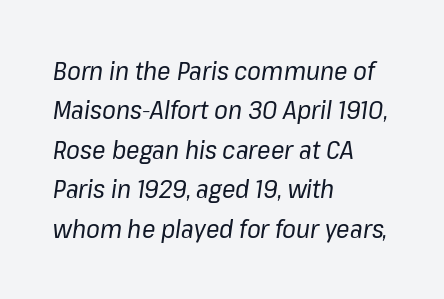
{"italic": "yes", "lean": "right", "slant_degrees": 8, "bold": "no", "underline": "no", "align": "left", "line_spacing": "normal", "line_spacing_ratio": 1.58, "letter_spacing": "normal", "letter_spacing_em": 0.0, "glyph_px": 25}
